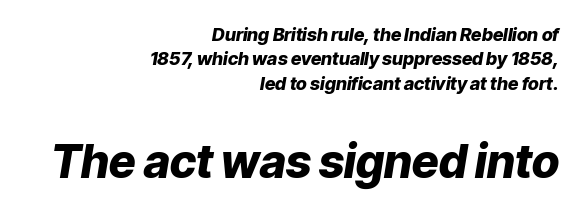
{"italic": "yes", "lean": "right", "slant_degrees": 9, "bold": "yes", "weight": "heavy", "width": "normal", "stroke_contrast": "low", "x_height": "medium", "monospaced": "no", "underline": "no", "align": "right", "line_spacing": "normal", "line_spacing_ratio": 1.36, "letter_spacing": "normal", "letter_spacing_em": 0.0, "larger_block": "second", "size_ratio": 2.56, "glyph_px": 46}
